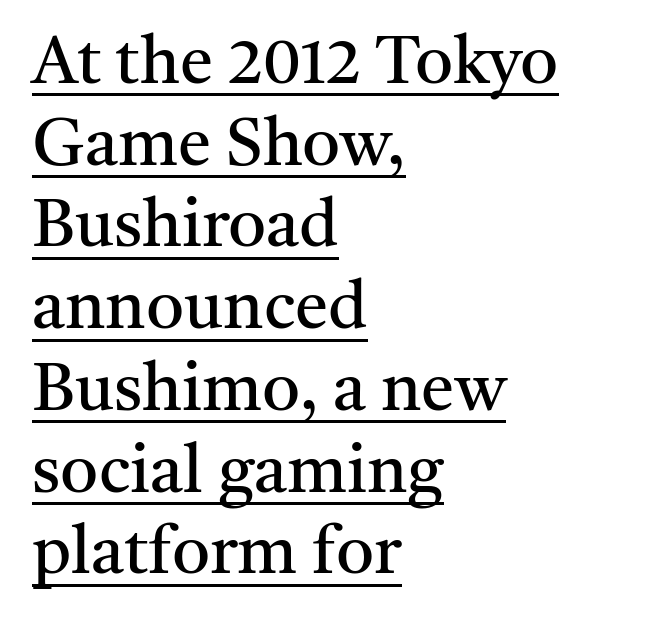
The image shows 67 px regular-weight serif type, upright; set left-aligned, line spacing 1.22x, normal letter spacing, underlined; medium stroke contrast and a medium x-height.
